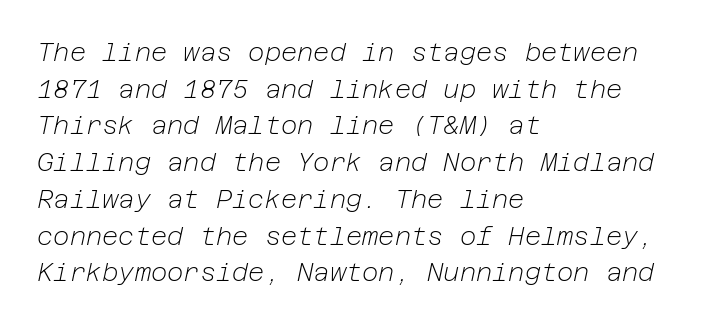
The image shows 25 px text type, italic (leaning right); set left-aligned, normal line spacing (1.47x), normal letter spacing, not underlined.
